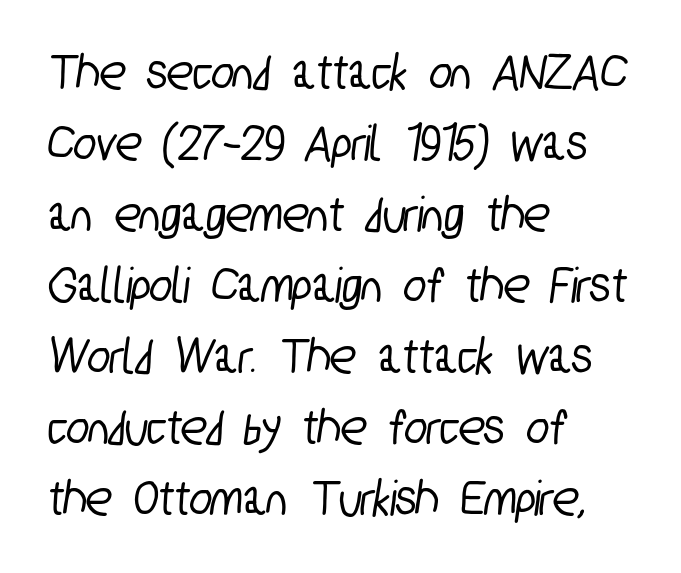
Q: Is the typeface a serif or a sans-serif typeface? A: Sans-serif.
Q: Is the text underlined? A: No.
Q: How is the paragraph aligned? A: Left-aligned.
Q: Is the spacing between letters normal or unusually wide? A: Normal.
Q: Is the spacing between lines tight, normal or loose? A: Normal.
Q: Width (condensed, normal, or wide)? A: Condensed.
Q: Stroke contrast? A: Low.
Q: x-height? A: Medium.
Q: Monospaced? A: No.
